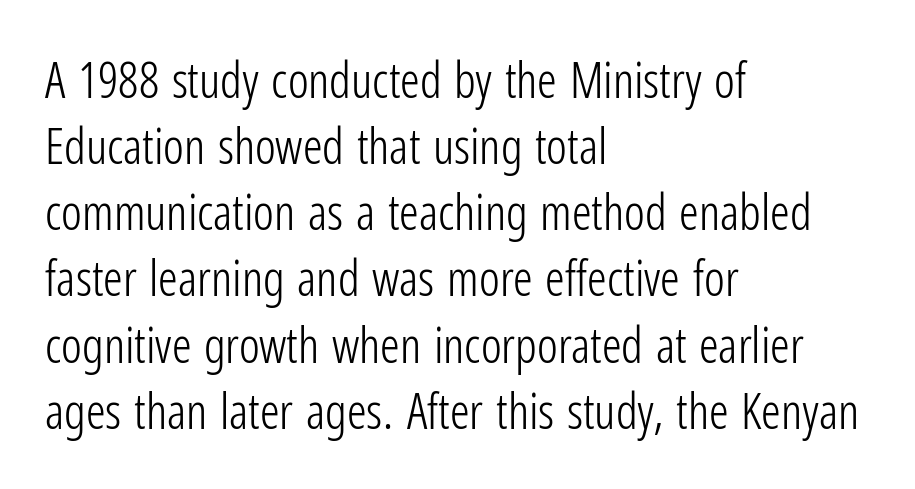
The image shows 49 px light, condensed sans-serif type, upright; set left-aligned, normal line spacing (1.35x), normal letter spacing, not underlined; low stroke contrast and a medium x-height.
